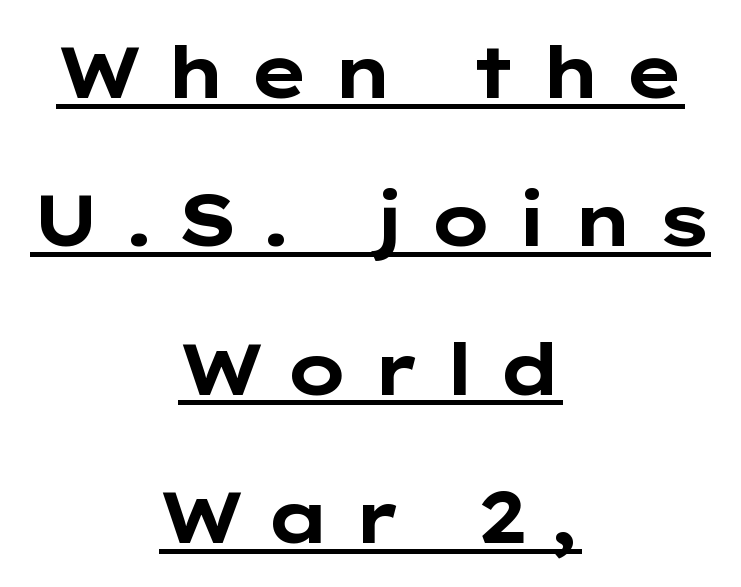
The text was rendered using a sans face with plain stroke endings. A typesetter would call this proportional, since set widths differ per character. Quick note: interline space is abundant. The typesetter has applied underlining to the passage shown.
